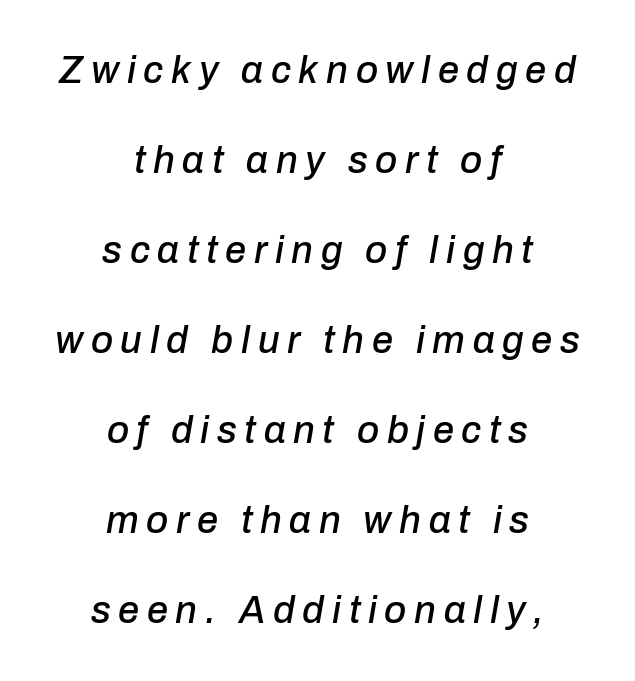
Rule under the text: the space is simply empty. This is oblique type, the kind used for emphasis or titles. The rag falls on both sides of this text block equally. Letter spacing: wide.
